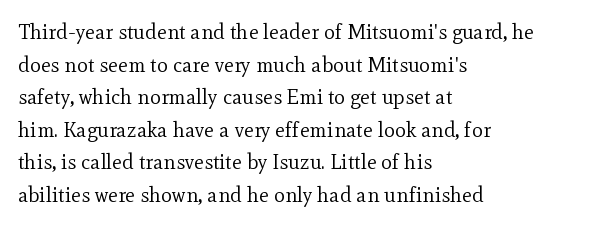
The axis of the letterforms is exactly vertical. Here the glyphs are tracked normally, forming tight word shapes. Descenders hang freely into open space. Line beginnings align vertically; line endings do not. The rows are spaced the way most documents space them.
